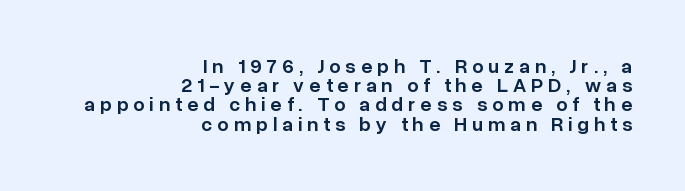
The image shows 20 px text type, upright; set right-aligned, tight line spacing (0.96x), unusually wide letter spacing (+0.25 em), not underlined.
